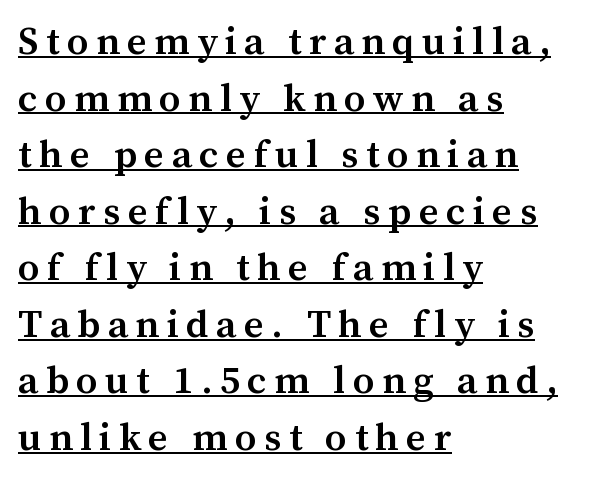
The rendering anchors every line to the left-hand side. Summary of vertical rhythm: regular, with standard interline spacing. Notice how the stems are strictly vertical — no italics here. A fair bit of extra ink — the face is semibold, not bold.
